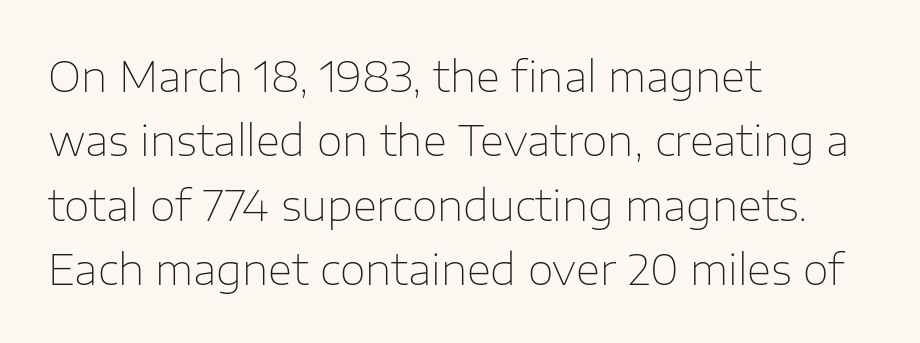
The image shows 42 px thin sans-serif type, upright; set left-aligned, normal line spacing (1.53x), normal letter spacing, not underlined; low stroke contrast and a medium x-height.
